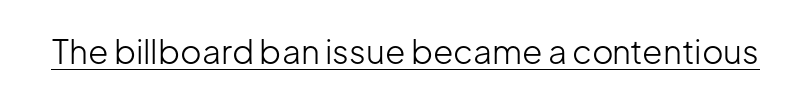
{"serif": "no", "italic": "no", "bold": "no", "weight": "light", "width": "normal", "stroke_contrast": "low", "x_height": "medium", "monospaced": "no", "underline": "yes", "letter_spacing": "normal", "letter_spacing_em": 0.0, "glyph_px": 33}
